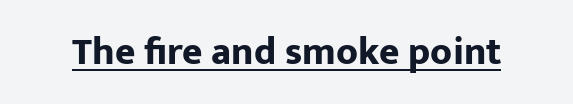
You'd pick this weight for a headline — it's a proper bold. Proportional: the letters do not fall into vertical columns. Is the letter spacing exaggerated? No — it looks like the ordinary default. Check where the strokes stop: nothing finishes them off — pure sans. A roman cut, with each character standing at attention. Glance below the letters and you will spot a drawn line.
